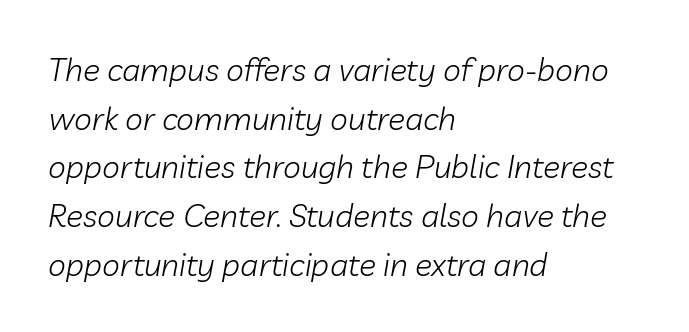
A normal amount of white space separates one row of letters from the next. Letters have the restrained weight of plain body copy at most. This rendering features lettering with no underline. Glyph-to-glyph distance matches everyday printed text. Each letter keeps its own natural width here, so spacing adapts to shape.
